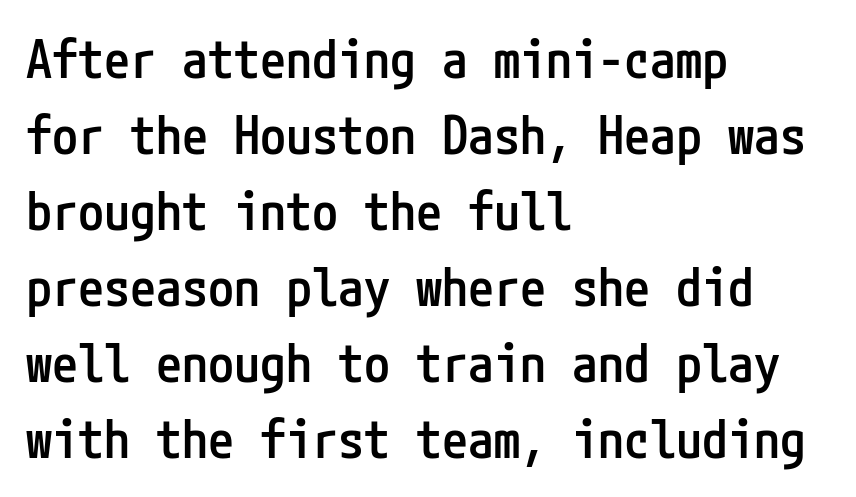
{"serif": "no", "italic": "no", "bold": "semi", "weight": "semibold", "width": "condensed", "stroke_contrast": "low", "x_height": "medium", "underline": "no", "align": "left", "line_spacing": "normal", "line_spacing_ratio": 1.46, "letter_spacing": "normal", "letter_spacing_em": 0.0, "glyph_px": 52}
